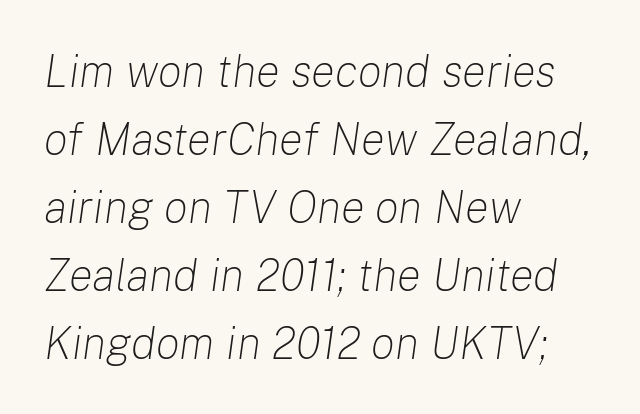
Q: Is the text bold? A: No.
Q: Is the text italic (slanted)? A: Yes, it leans right by about 8 degrees.
Q: Is the text underlined? A: No.
Q: How is the paragraph aligned? A: Left-aligned.
Q: Is the spacing between letters normal or unusually wide? A: Normal.
Q: Is the spacing between lines tight, normal or loose? A: Normal.
Q: Width (condensed, normal, or wide)? A: Normal.
Q: Stroke contrast? A: Low.
Q: x-height? A: Medium.
Q: Monospaced? A: No.
